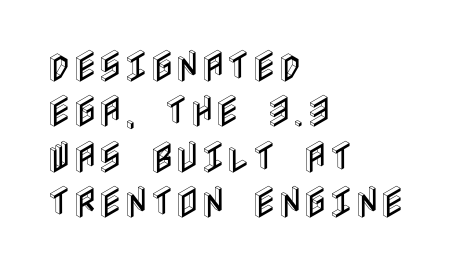
The image shows 35 px condensed type, upright; set left-aligned, normal line spacing (1.3x), normal letter spacing, not underlined; a large x-height.
